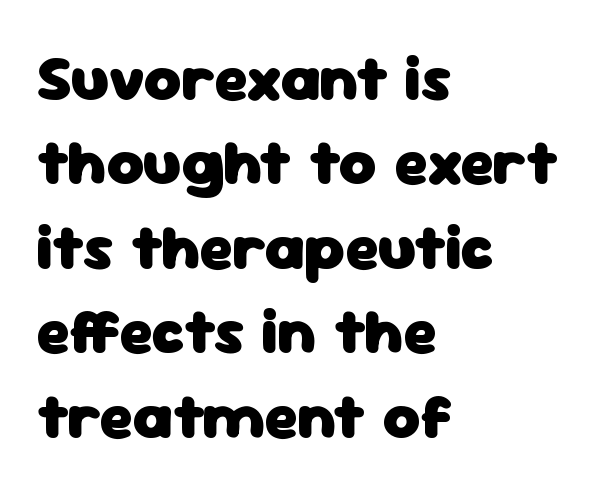
The image shows 64 px heavy sans-serif type, upright; set left-aligned, normal line spacing (1.32x), normal letter spacing, not underlined; low stroke contrast and a medium x-height.
